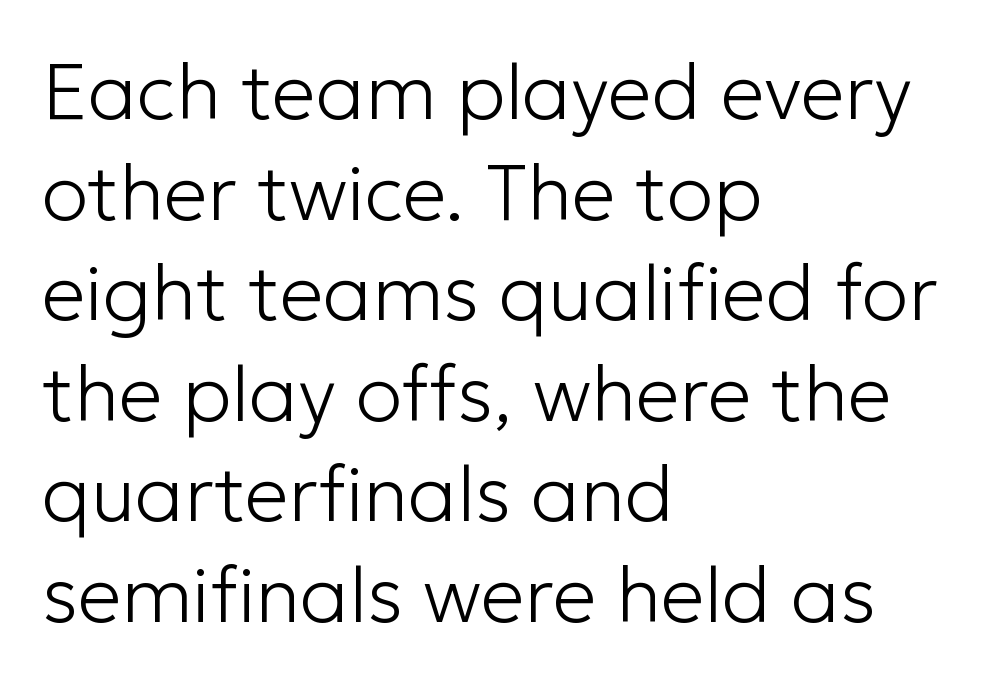
Q: Is the text bold? A: No.
Q: Is the text italic (slanted)? A: No, it is upright.
Q: Is the typeface a serif or a sans-serif typeface? A: Sans-serif.
Q: Is the text underlined? A: No.
Q: How is the paragraph aligned? A: Left-aligned.
Q: Is the spacing between letters normal or unusually wide? A: Normal.
Q: Is the spacing between lines tight, normal or loose? A: Normal.
Q: Width (condensed, normal, or wide)? A: Normal.
Q: Stroke contrast? A: Low.
Q: x-height? A: Medium.
Q: Monospaced? A: No.
